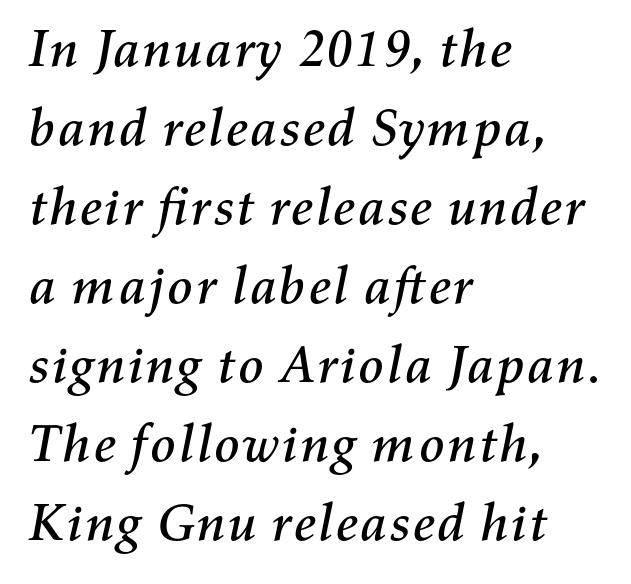
Letters rest on an invisible, unmarked baseline. The whole block is typeset with a tilt. Does the leading feel generous? No, just average. Caption: standard tracking, unaltered. Each letter keeps its own natural width here, so spacing adapts to shape.
